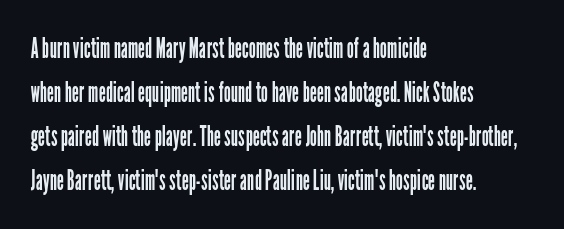
The image shows 28 px regular-weight, condensed sans-serif type, upright; set left-aligned, normal line spacing (1.57x), normal letter spacing, not underlined; low stroke contrast and a medium x-height.
